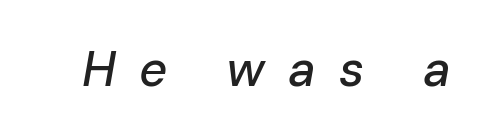
The image shows 49 px text type, italic (leaning right); set unusually wide letter spacing (+0.47 em), not underlined; low stroke contrast and a medium x-height.
